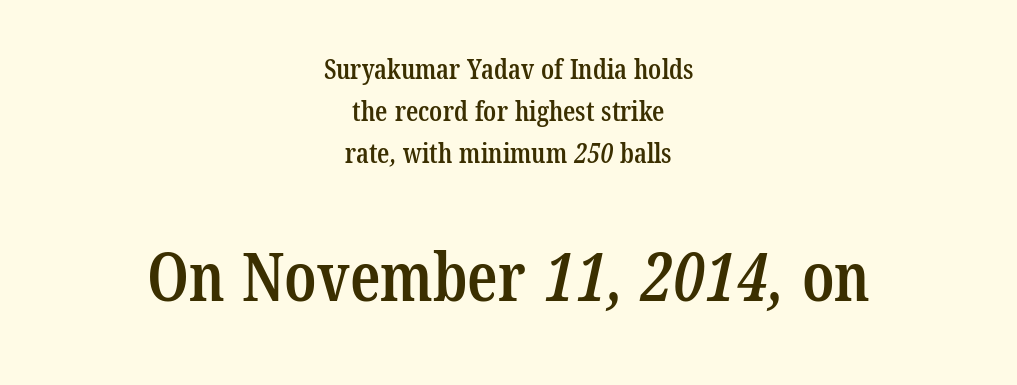
Typographic density is moderately raised because the face is semibold. Which chunk is bigger? The second one — the bottom block dwarfs the top. The face used here is seriffed, in the tradition of book romans. The face used here is proportionally spaced, like ordinary book or web type. Characters follow at the spacing the type designer built in. The lines are quadded center.
